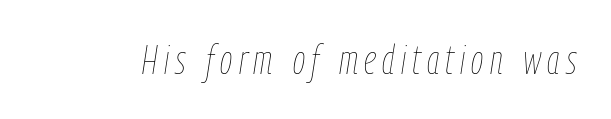
The image shows 40 px thin, condensed type, italic (leaning right); set not underlined; low stroke contrast and a medium x-height.
